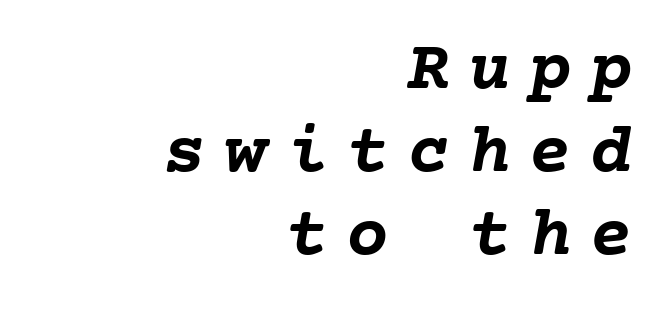
{"bold": "yes", "weight": "semibold", "width": "normal", "stroke_contrast": "low", "x_height": "medium", "monospaced": "yes", "underline": "no", "align": "right", "line_spacing_ratio": 1.17, "letter_spacing": "wide", "letter_spacing_em": 0.26, "glyph_px": 71}
